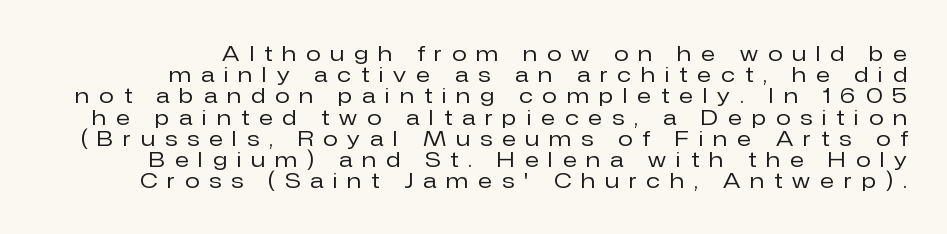
The image shows 21 px text type, upright; set tight line spacing (1.01x), unusually wide letter spacing (+0.48 em), not underlined.
